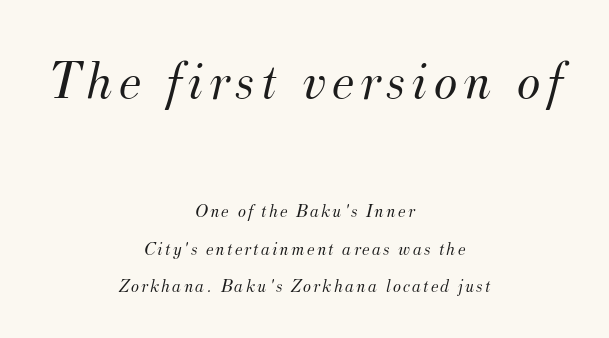
Look at the glyph heights: the upper group is clearly the bigger setting. Each letter's strokes conclude with small projecting serifs. Descenders hang freely into open space. The block of text is sparse from top to bottom, with ample space between rows. Notice how the stems are inclined rather than vertical — that's the hallmark of italics. Stroke mass is kept to a normal reading level or below.
